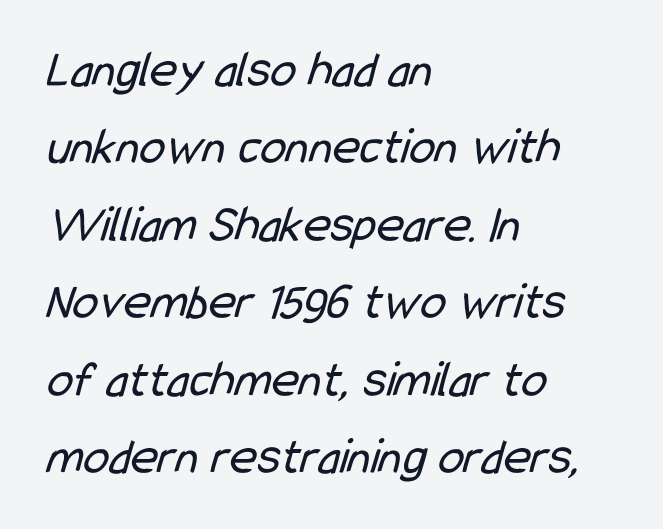
Words appear dense and cohesive because spacing is normal. Here the designer chose a conventional face with non-uniform glyph widths. Font category for this specimen: sans-serif. Normally led — the rows are evenly, conventionally spaced. Only glyphs here, with clear space below each row.
